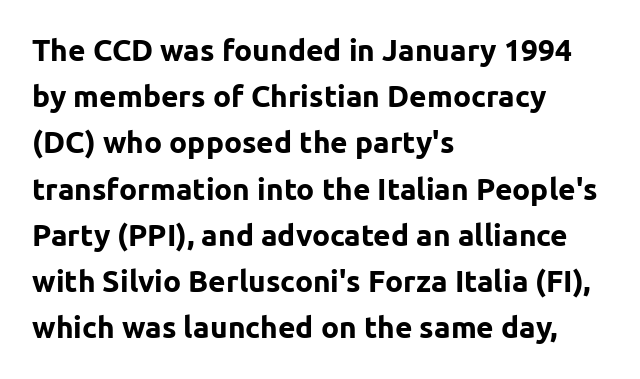
In terms of letterform style, serifs are entirely absent. Only glyphs here, with clear space below each row. Summary of weight: heavy, a full bold. The lettering stays uniformly vertical, giving the passage a roman look. Spacing verdict: proportional, widths tailored to each character.
